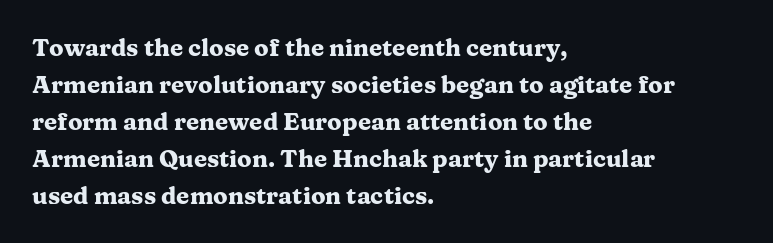
Q: Is the text bold? A: Yes.
Q: Is the text italic (slanted)? A: No, it is upright.
Q: Is the text underlined? A: No.
Q: How is the paragraph aligned? A: Left-aligned.
Q: Is the spacing between letters normal or unusually wide? A: Normal.
Q: Is the spacing between lines tight, normal or loose? A: Normal.
